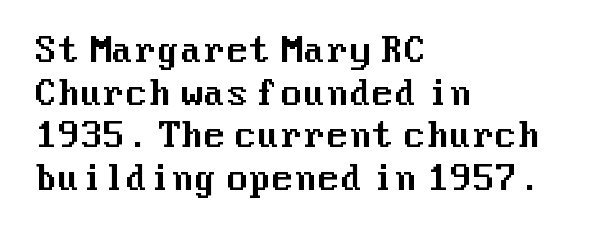
{"serif": "no", "italic": "no", "width": "normal", "stroke_contrast": "medium", "x_height": "medium", "underline": "no", "align": "left", "line_spacing": "normal", "line_spacing_ratio": 1.29, "letter_spacing": "normal", "letter_spacing_em": 0.0, "glyph_px": 33}
